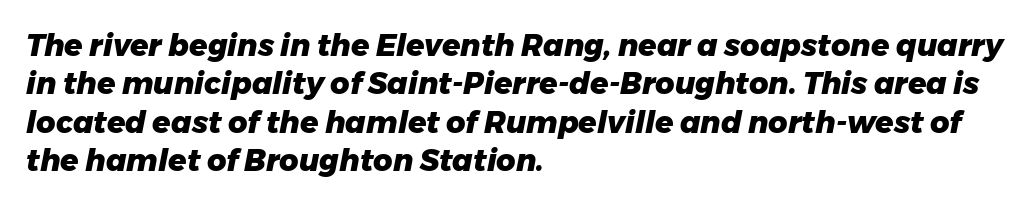
The image shows 30 px heavy type, italic (leaning right); set left-aligned, normal line spacing (1.28x), normal letter spacing, not underlined; low stroke contrast and a medium x-height.
